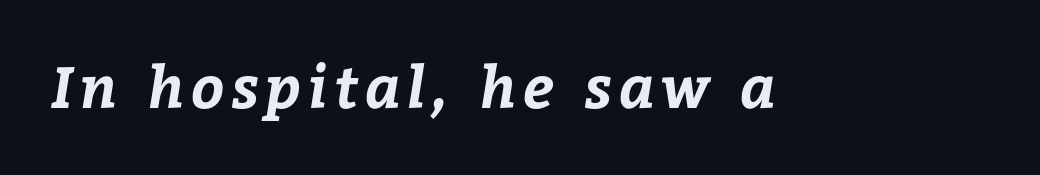
{"bold": "yes", "weight": "bold", "width": "normal", "stroke_contrast": "low", "x_height": "medium", "monospaced": "no", "underline": "no", "glyph_px": 58}
